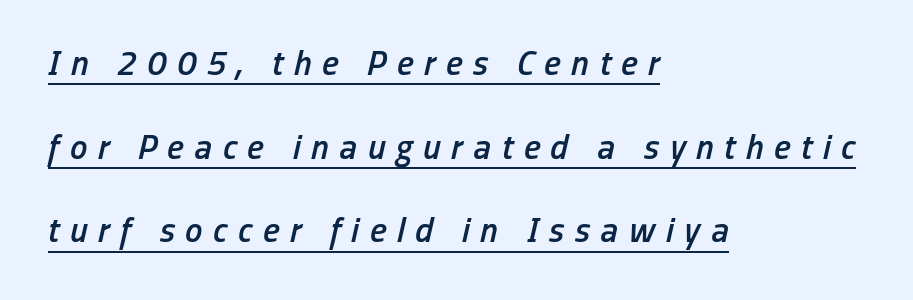
Observe the wide spacing: letters keep a clear distance from each other. A typesetter would call this leading open, well beyond the default. A typesetter would call this proportional, since set widths differ per character. When letters slant like this, we call the style italic. The typesetter has applied underlining to the passage shown.
